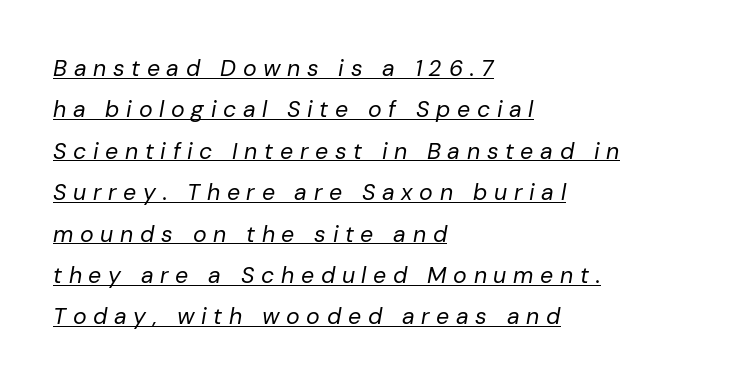
The image shows 23 px text type, italic (leaning right); set left-aligned, line spacing 1.8x, unusually wide letter spacing (+0.29 em), underlined.
